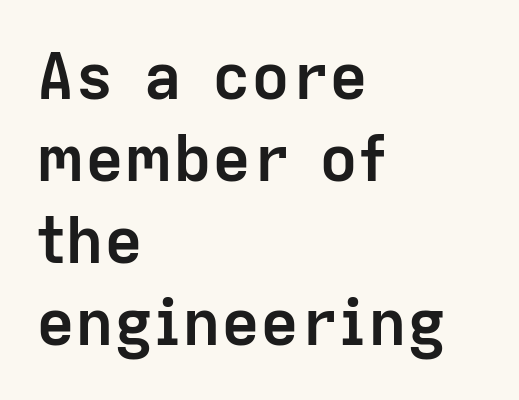
The passage shown is not underscored anywhere. Typographically, this falls in the sans-serif category. Normally led — the rows are evenly, conventionally spaced. Bold? Absolutely — the strokes are thick and heavy.
